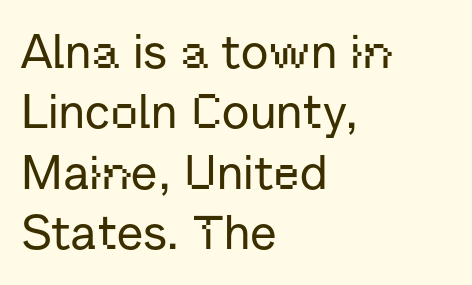
Quick note: underline off. Posture: straight, roman, zero tilt. The block of text has a typical density, with ordinary space between rows. Serif or sans? Sans — the stroke terminals are bare. Inter-character spacing is left at the font's built-in metrics.
